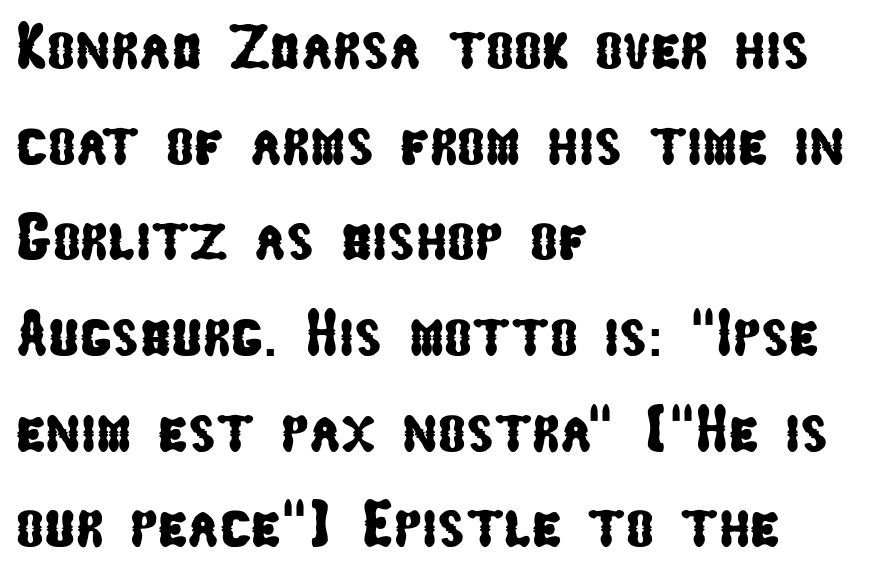
The image shows 66 px condensed sans-serif type; set left-aligned, normal line spacing (1.45x), normal letter spacing, not underlined; low stroke contrast and a medium x-height.
